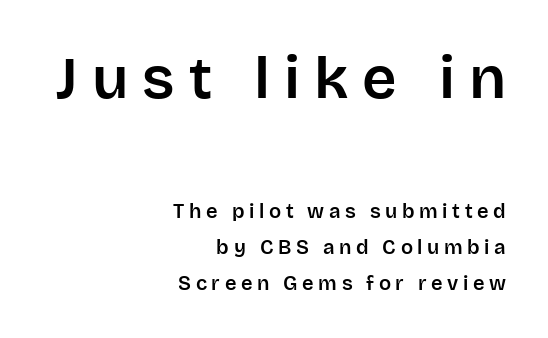
Q: Is the text italic (slanted)? A: No, it is upright.
Q: Is the typeface a serif or a sans-serif typeface? A: Sans-serif.
Q: Is the text underlined? A: No.
Q: How is the paragraph aligned? A: Right-aligned.
Q: Is the spacing between letters normal or unusually wide? A: Unusually wide.
Q: Which block of text is set in a larger size, the first (top) or the second (bottom)? A: The first (top) one.
Q: Width (condensed, normal, or wide)? A: Normal.
Q: Stroke contrast? A: Low.
Q: x-height? A: Large.
Q: Monospaced? A: No.
